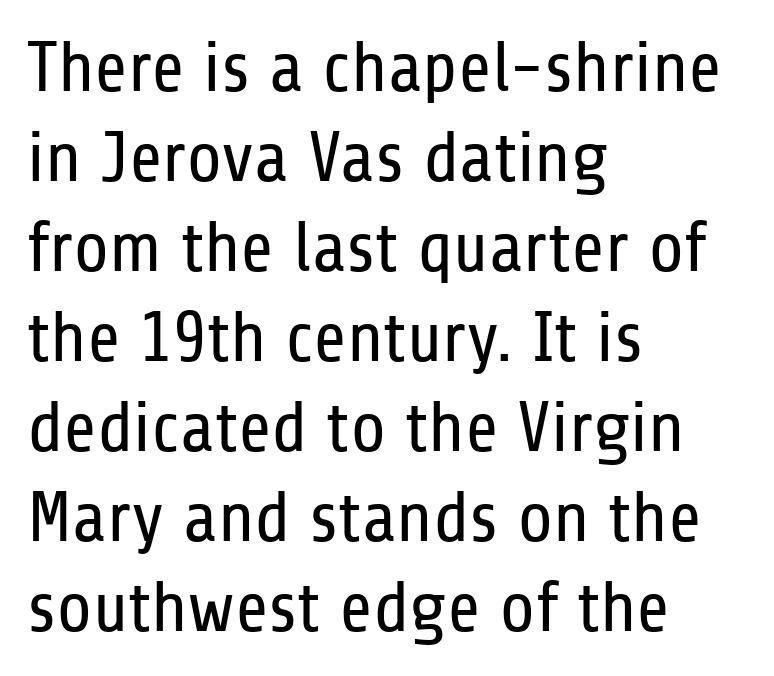
The image shows 72 px regular-weight, condensed sans-serif type, upright; set left-aligned, normal line spacing (1.25x), normal letter spacing, not underlined; low stroke contrast and a medium x-height.
